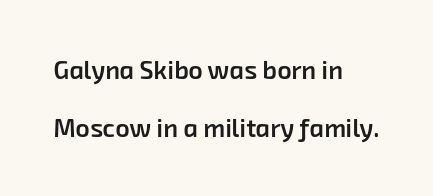
{"bold": "semi", "underline": "no", "align": "left", "line_spacing": "loose", "line_spacing_ratio": 2.33, "letter_spacing": "normal", "letter_spacing_em": 0.0, "glyph_px": 25}
